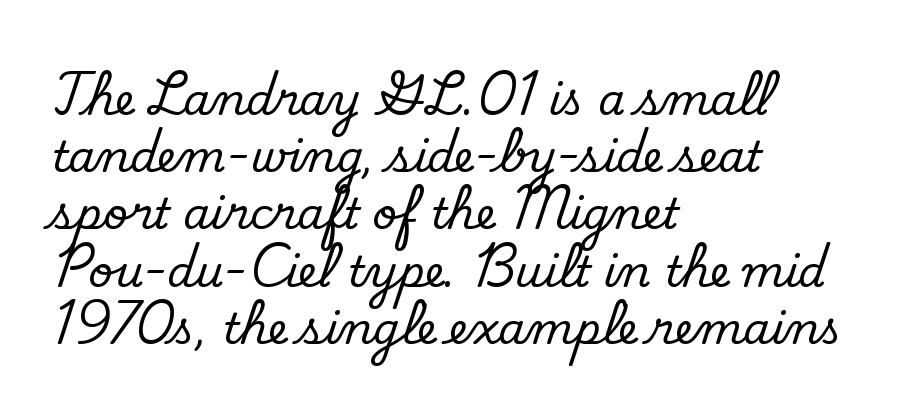
{"serif": "no", "bold": "no", "weight": "regular", "width": "normal", "stroke_contrast": "low", "x_height": "small", "monospaced": "no", "underline": "no", "align": "left", "line_spacing": "normal", "line_spacing_ratio": 1.33, "letter_spacing": "normal", "letter_spacing_em": 0.0, "glyph_px": 43}
